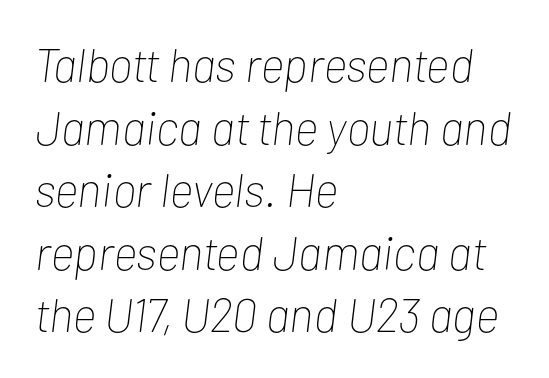
Standard letterfit; no display-style spreading of the glyphs. The ragged edge is on the right, which tells us the setting is flush left. Do the characters align in a grid? No, the font is proportional. Weight class: somewhere from thin through regular.
